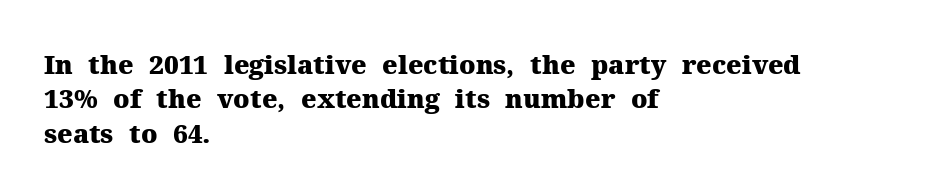
Q: Is the text bold? A: Yes.
Q: Is the text italic (slanted)? A: No, it is upright.
Q: Is the text underlined? A: No.
Q: How is the paragraph aligned? A: Left-aligned.
Q: Is the spacing between letters normal or unusually wide? A: Normal.
Q: Is the spacing between lines tight, normal or loose? A: Normal.
